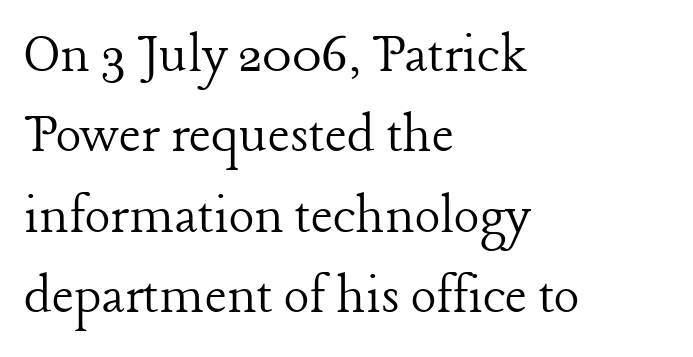
The image shows 60 px light serif type, upright; set left-aligned, normal line spacing (1.34x), normal letter spacing, not underlined; low stroke contrast and a medium x-height.
